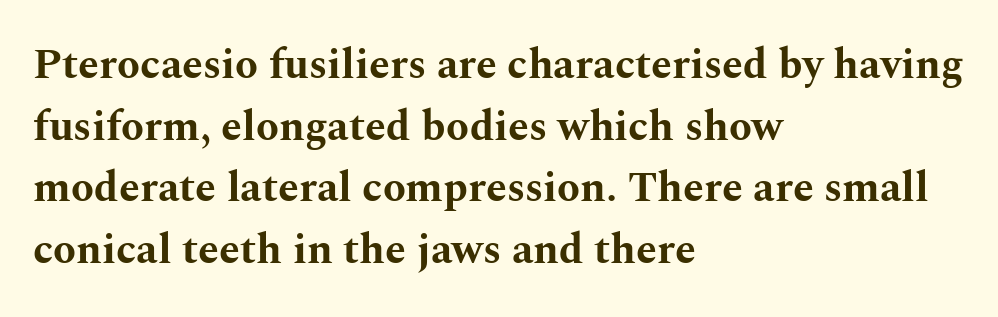
These lines stack with their left ends in a neat column. Caption: bold face, heavy strokes. The rendering uses natural spacing where letterforms have individual widths. Letter spacing: default. What kind of face is this? One with serifs.
